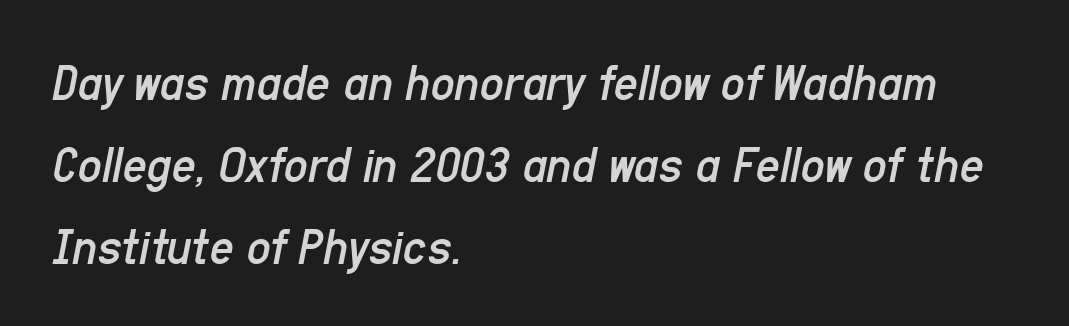
The image shows 53 px regular-weight, condensed type, italic (leaning right); set left-aligned, normal line spacing (1.55x), normal letter spacing, not underlined; low stroke contrast and a medium x-height.
